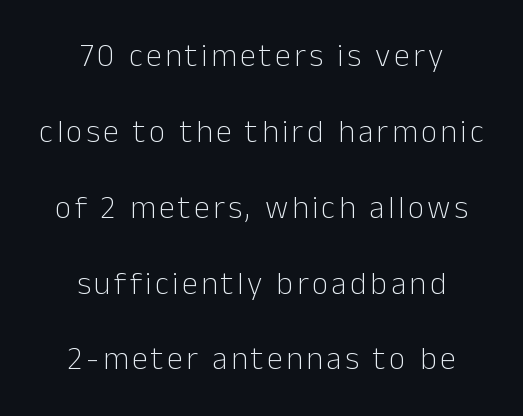
{"serif": "no", "italic": "no", "bold": "no", "weight": "light", "width": "normal", "stroke_contrast": "low", "x_height": "medium", "monospaced": "no", "underline": "no", "align": "center", "line_spacing": "loose", "line_spacing_ratio": 2.37, "glyph_px": 32}
